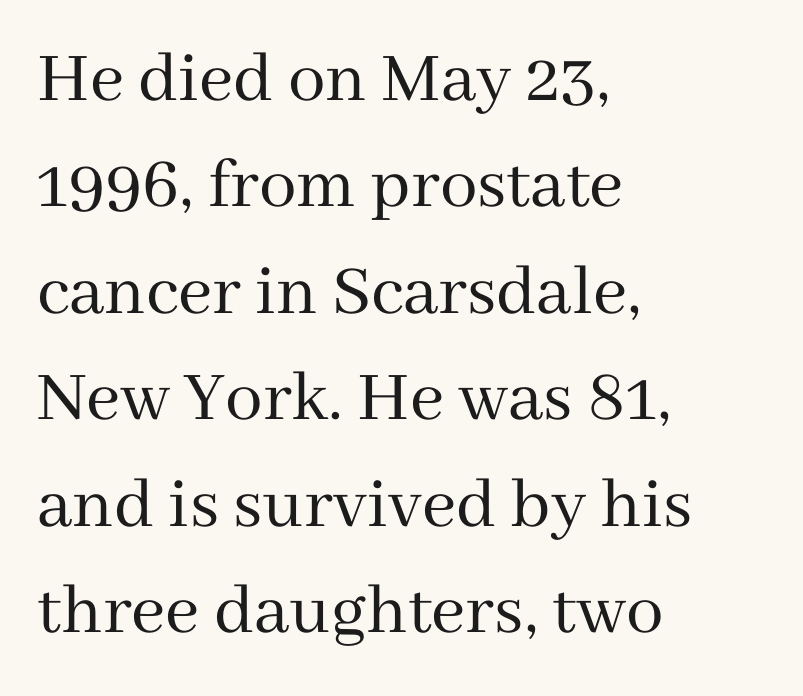
Regular leading. The face used here is rendered with its standard letterfit. This is serif lettering, the kind often seen in printed books. The letters advance in unequal steps, a hallmark of proportional type. The passage is arranged the way most books set body copy — flush left. The string is rendered with underlining switched off.
